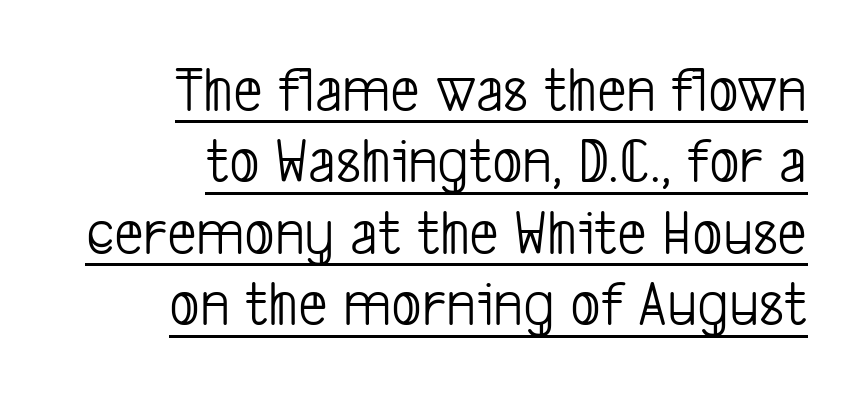
The image shows 65 px light, condensed sans-serif type; set right-aligned, tight line spacing (1.1x), normal letter spacing, underlined; low stroke contrast and a medium x-height.
